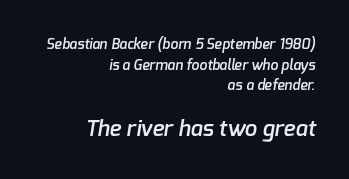
Q: Is the text bold? A: Semi-bold.
Q: Is the text underlined? A: No.
Q: How is the paragraph aligned? A: Right-aligned.
Q: Is the spacing between letters normal or unusually wide? A: Normal.
Q: Is the spacing between lines tight, normal or loose? A: Normal.
Q: Which block of text is set in a larger size, the first (top) or the second (bottom)? A: The second (bottom) one.
